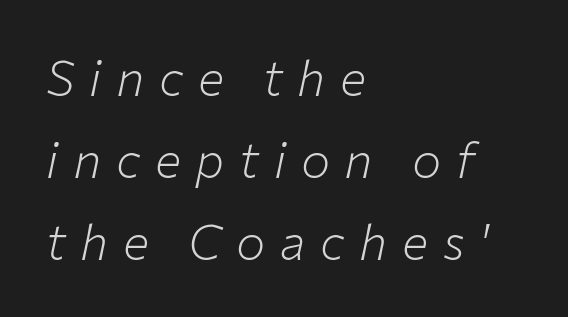
The image shows 49 px light type, italic (leaning right); set left-aligned, normal line spacing (1.67x), unusually wide letter spacing (+0.3 em), not underlined; low stroke contrast and a medium x-height.
